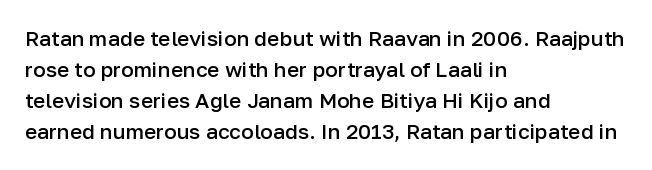
The image shows 21 px text type, upright; set left-aligned, normal line spacing (1.48x), normal letter spacing, not underlined.
